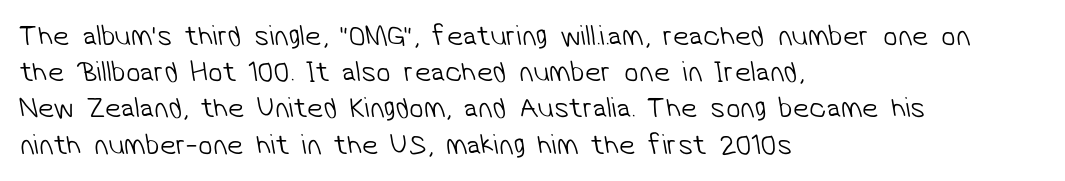
{"serif": "no", "bold": "no", "weight": "light", "width": "normal", "stroke_contrast": "low", "x_height": "medium", "monospaced": "no", "underline": "no", "align": "left", "line_spacing": "normal", "line_spacing_ratio": 1.25, "letter_spacing": "normal", "letter_spacing_em": 0.0, "glyph_px": 29}
